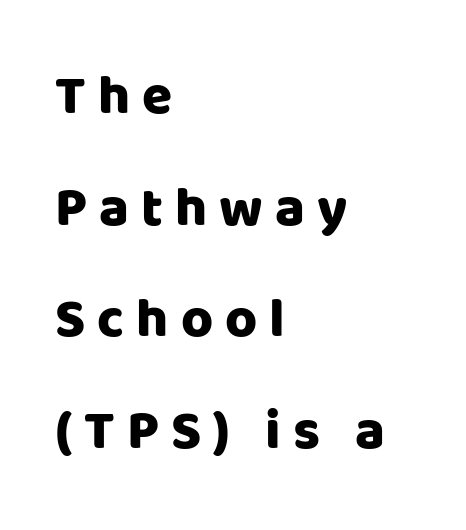
The face used here is rendered with a markedly widened letterfit. Does the type have serifs? No, each stem ends abruptly. Bare-footed words on every line. Posture: upright roman.
